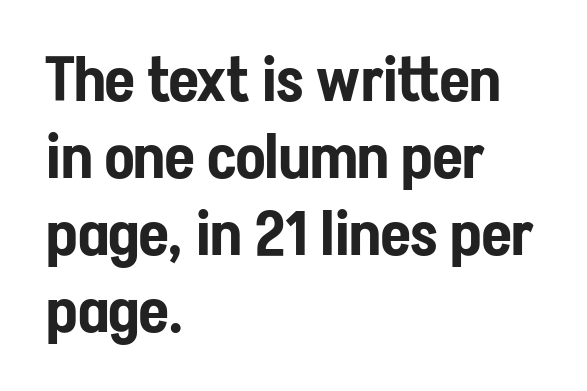
{"serif": "no", "italic": "no", "width": "condensed", "stroke_contrast": "low", "x_height": "medium", "monospaced": "no", "underline": "no", "align": "left", "line_spacing": "normal", "line_spacing_ratio": 1.26, "letter_spacing": "normal", "letter_spacing_em": 0.0, "glyph_px": 61}
